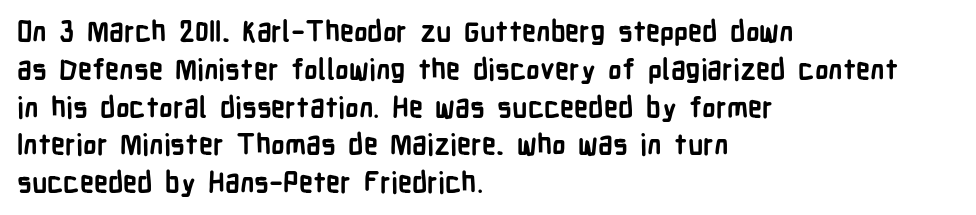
Q: Is the text bold? A: Yes.
Q: Is the text italic (slanted)? A: No, it is upright.
Q: Is the typeface a serif or a sans-serif typeface? A: Sans-serif.
Q: Is the text underlined? A: No.
Q: How is the paragraph aligned? A: Left-aligned.
Q: Is the spacing between letters normal or unusually wide? A: Normal.
Q: Is the spacing between lines tight, normal or loose? A: Normal.
Q: Width (condensed, normal, or wide)? A: Condensed.
Q: Stroke contrast? A: Low.
Q: x-height? A: Medium.
Q: Monospaced? A: No.
